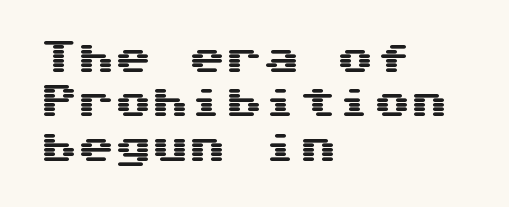
{"serif": "no", "italic": "no", "width": "wide", "stroke_contrast": "medium", "x_height": "medium", "underline": "no", "align": "left", "line_spacing_ratio": 1.2, "letter_spacing": "normal", "letter_spacing_em": 0.0, "glyph_px": 37}
